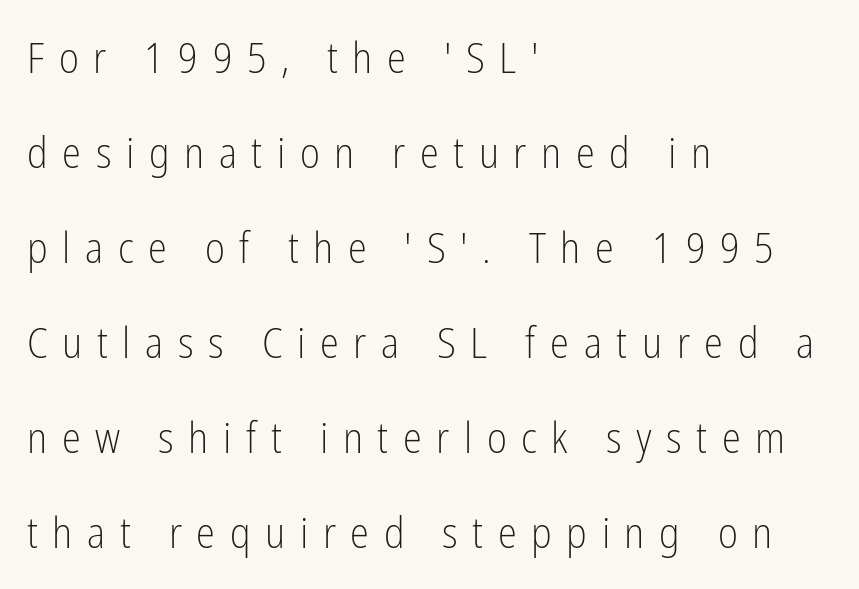
Bare-footed words on every line. Quick note: not italic, upright. Spacing verdict: proportional, widths tailored to each character. The setting favours the left margin, as ordinary paragraphs usually do.
